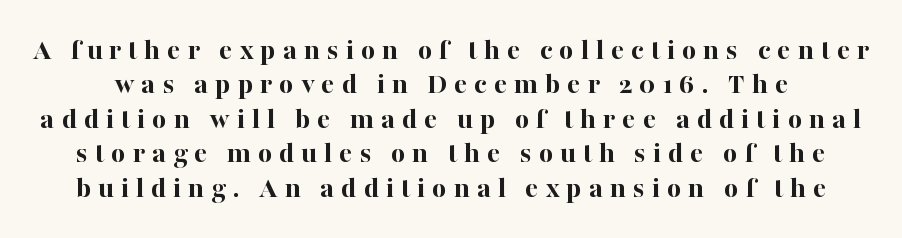
Students, this is bold: see how much ink each stroke carries. A typesetter would call this proportional, since set widths differ per character. Whoever set this chose condensed vertical rhythm over breathing room. If you drew a line through each stem, it would be perfectly vertical. In terms of letterform style, serifs are clearly present. Honestly, there is no underline to notice here at all.
